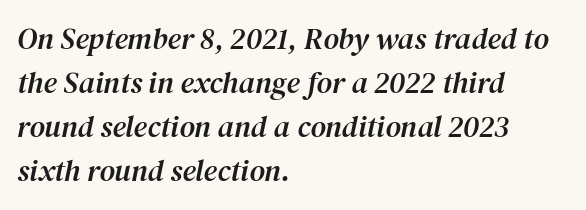
The image shows 30 px serif type, italic (leaning right); set left-aligned, normal line spacing (1.47x), normal letter spacing, not underlined; medium stroke contrast and a medium x-height.
